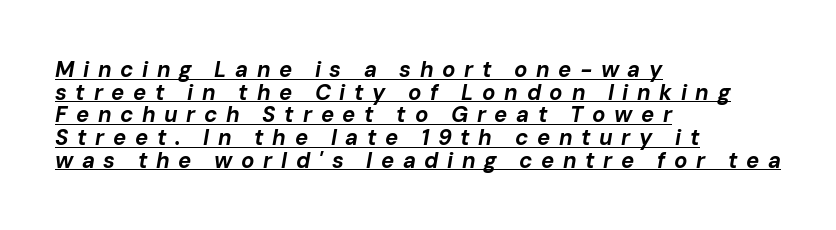
The image shows 22 px bold type, italic (leaning right); set left-aligned, tight line spacing (1.03x), unusually wide letter spacing (+0.39 em), underlined.
